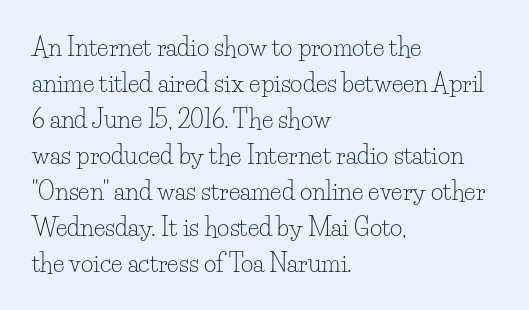
{"italic": "no", "bold": "no", "underline": "no", "align": "left", "line_spacing": "normal", "line_spacing_ratio": 1.5, "letter_spacing": "normal", "letter_spacing_em": 0.0, "glyph_px": 24}
